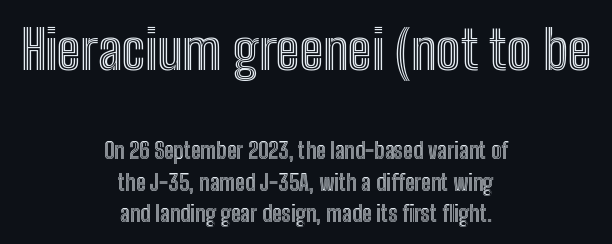
Q: Is the text italic (slanted)? A: No, it is upright.
Q: Is the text underlined? A: No.
Q: How is the paragraph aligned? A: Centered.
Q: Is the spacing between letters normal or unusually wide? A: Normal.
Q: Is the spacing between lines tight, normal or loose? A: Normal.
Q: Which block of text is set in a larger size, the first (top) or the second (bottom)? A: The first (top) one.
Q: Width (condensed, normal, or wide)? A: Condensed.
Q: x-height? A: Medium.
Q: Monospaced? A: No.
